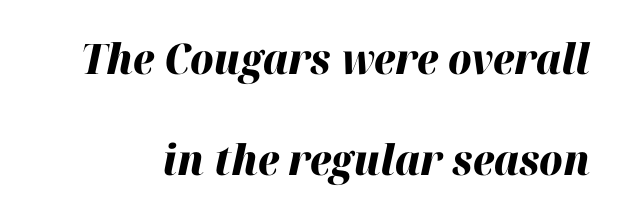
Loosely led — the rows are spread out. Honestly, the letter spacing is just normal — you wouldn't notice it. Characters are canted at an angle relative to the baseline's perpendicular. Note the varied advance widths — an 'i' is clearly narrower than an 'm'.
